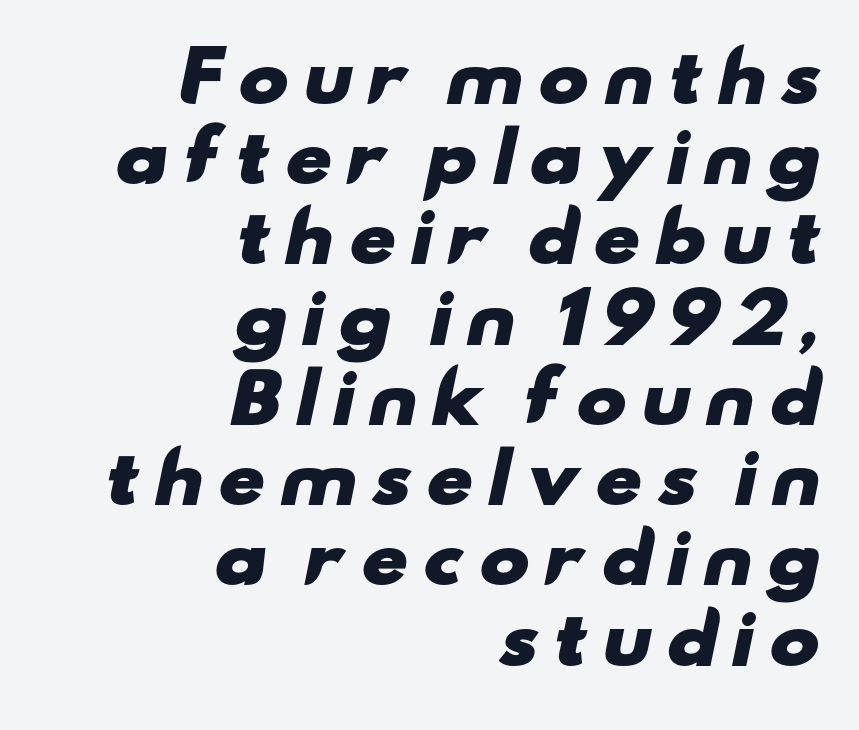
Q: Is the text bold? A: Yes.
Q: Is the typeface a serif or a sans-serif typeface? A: Sans-serif.
Q: Is the text underlined? A: No.
Q: How is the paragraph aligned? A: Right-aligned.
Q: Width (condensed, normal, or wide)? A: Wide.
Q: Stroke contrast? A: Low.
Q: x-height? A: Small.
Q: Monospaced? A: No.
